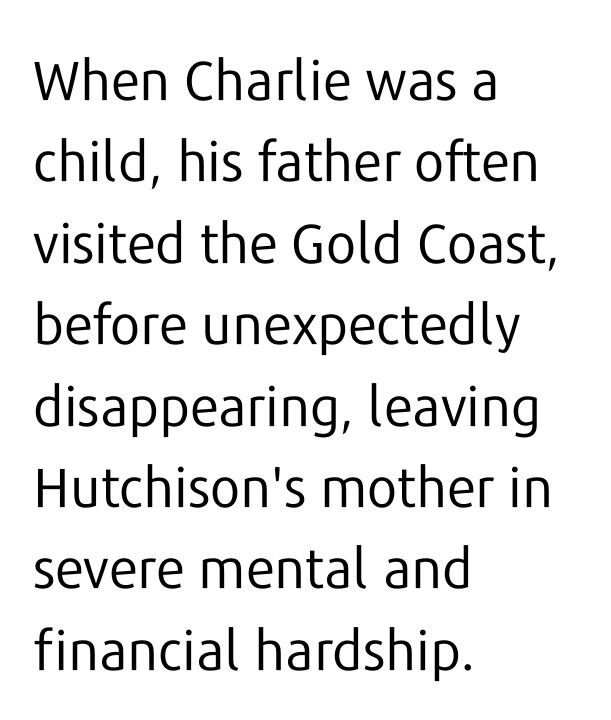
{"serif": "no", "italic": "no", "bold": "no", "weight": "regular", "width": "normal", "stroke_contrast": "low", "x_height": "medium", "monospaced": "no", "underline": "no", "align": "left", "line_spacing": "normal", "line_spacing_ratio": 1.48, "letter_spacing": "normal", "letter_spacing_em": 0.0, "glyph_px": 55}
